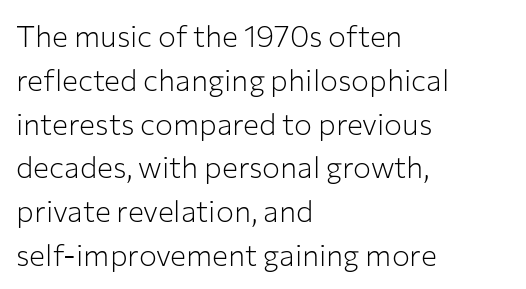
{"serif": "no", "italic": "no", "bold": "no", "weight": "light", "width": "normal", "stroke_contrast": "low", "x_height": "medium", "monospaced": "no", "underline": "no", "align": "left", "line_spacing": "normal", "line_spacing_ratio": 1.46, "letter_spacing": "normal", "letter_spacing_em": 0.0, "glyph_px": 30}
